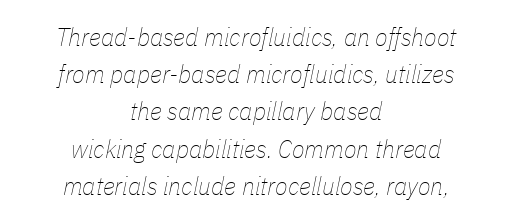
{"italic": "yes", "lean": "right", "slant_degrees": 11, "bold": "no", "underline": "no", "align": "center", "line_spacing": "normal", "line_spacing_ratio": 1.43, "letter_spacing": "normal", "letter_spacing_em": 0.0, "glyph_px": 26}
